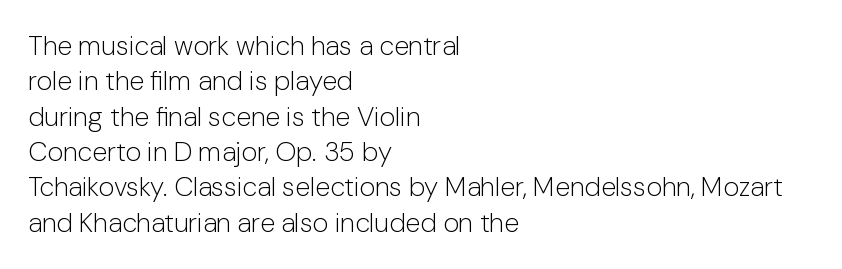
The image shows 27 px text type, upright; set left-aligned, normal line spacing (1.31x), normal letter spacing, not underlined.
